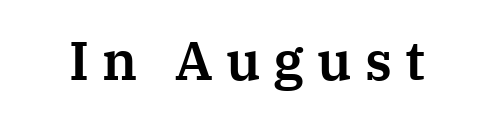
{"serif": "yes", "italic": "no", "width": "normal", "stroke_contrast": "medium", "x_height": "medium", "monospaced": "no", "underline": "no", "letter_spacing": "wide", "letter_spacing_em": 0.24, "glyph_px": 54}
